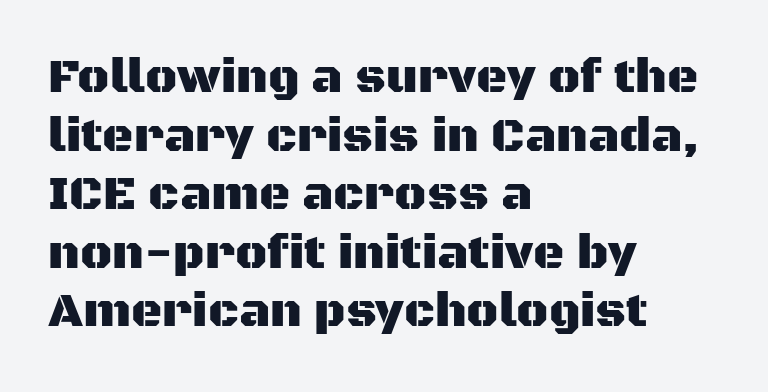
These lines are set flush left with a ragged right edge. Inter-character spacing is left at the font's built-in metrics. Does the lettering tilt? It doesn't — this is upright. Each row of text sits above clean, open space. This sample has the flowing, uneven cadence of proportional lettering. The typeface chosen for these lines omits serifs.
